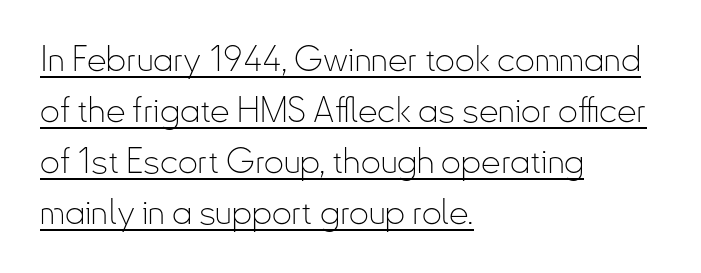
A typesetter would call this proportional, since set widths differ per character. Caption: lettering with a line underneath. The tracking reads as untouched default to a designer's eye. A normal amount of white space separates one row of letters from the next. Caption: face not bold, strokes unweighted.
